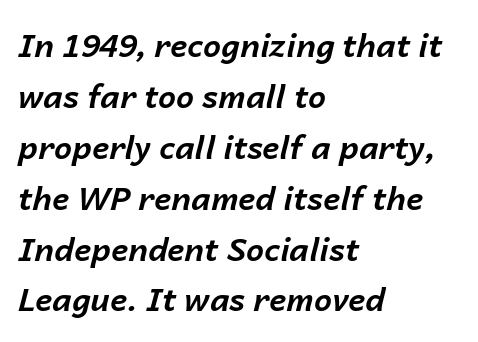
The image shows 32 px bold type, italic (leaning right); set left-aligned, normal line spacing (1.59x), normal letter spacing, not underlined; low stroke contrast and a medium x-height.
